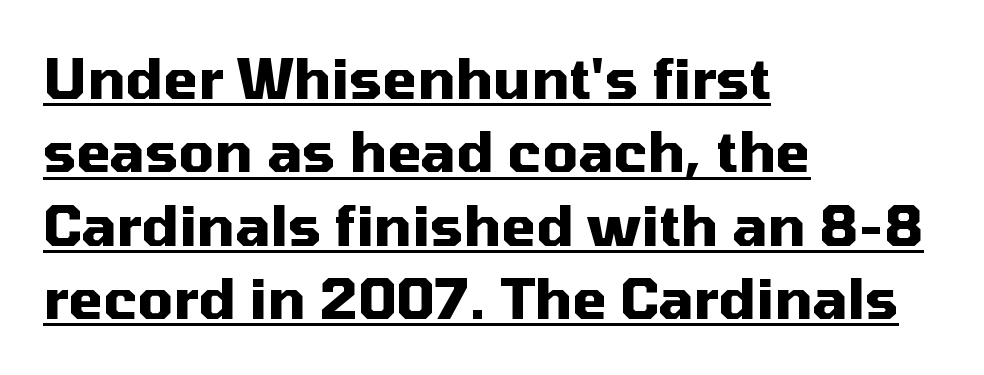
Q: Is the text bold? A: Yes.
Q: Is the text italic (slanted)? A: No, it is upright.
Q: Is the typeface a serif or a sans-serif typeface? A: Sans-serif.
Q: Is the text underlined? A: Yes.
Q: How is the paragraph aligned? A: Left-aligned.
Q: Is the spacing between letters normal or unusually wide? A: Normal.
Q: Is the spacing between lines tight, normal or loose? A: Normal.
Q: Width (condensed, normal, or wide)? A: Normal.
Q: Stroke contrast? A: Medium.
Q: x-height? A: Medium.
Q: Monospaced? A: No.
